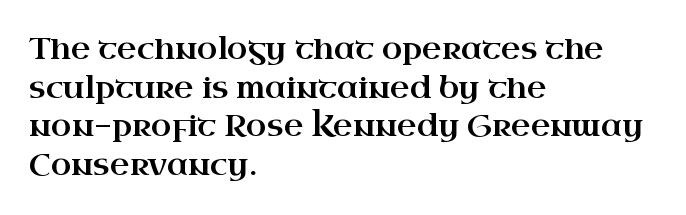
Q: Is the text italic (slanted)? A: No, it is upright.
Q: Is the typeface a serif or a sans-serif typeface? A: Serif.
Q: Is the text underlined? A: No.
Q: How is the paragraph aligned? A: Left-aligned.
Q: Is the spacing between letters normal or unusually wide? A: Normal.
Q: Is the spacing between lines tight, normal or loose? A: Normal.
Q: Width (condensed, normal, or wide)? A: Wide.
Q: Stroke contrast? A: High.
Q: x-height? A: Small.
Q: Monospaced? A: No.
